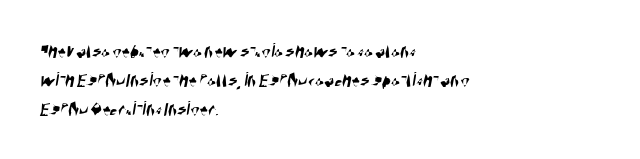
The gaps between neighbouring characters are ordinary and unremarkable. Compared with a centered layout, this one pins lines to the left instead. Decoration check: the copy has no underline. Baseline-to-baseline distance is the conventional proportion of letter height.
